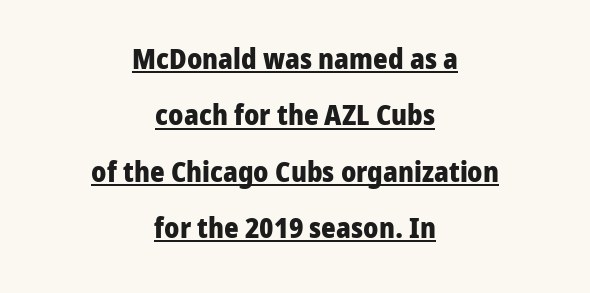
{"serif": "no", "italic": "no", "bold": "yes", "weight": "heavy", "width": "normal", "stroke_contrast": "low", "x_height": "medium", "monospaced": "no", "underline": "yes", "align": "center", "line_spacing": "loose", "line_spacing_ratio": 2.01, "letter_spacing": "normal", "letter_spacing_em": 0.0, "glyph_px": 28}
